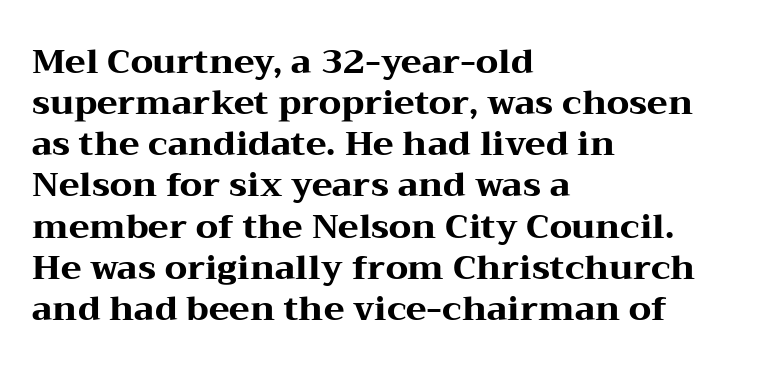
Q: Is the text bold? A: Yes.
Q: Is the text italic (slanted)? A: No, it is upright.
Q: Is the typeface a serif or a sans-serif typeface? A: Serif.
Q: Is the text underlined? A: No.
Q: How is the paragraph aligned? A: Left-aligned.
Q: Is the spacing between letters normal or unusually wide? A: Normal.
Q: Width (condensed, normal, or wide)? A: Wide.
Q: Stroke contrast? A: Medium.
Q: x-height? A: Medium.
Q: Monospaced? A: No.
